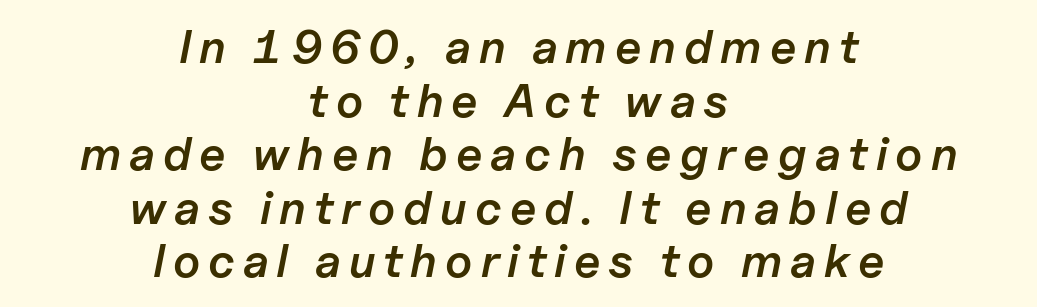
The image shows 47 px semibold type, italic (leaning right); set centered, tight line spacing (1.14x), not underlined; low stroke contrast and a medium x-height.
